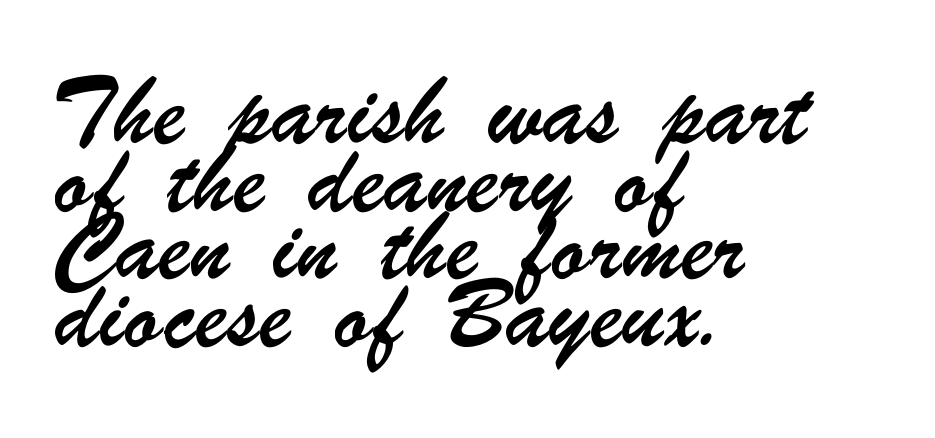
The strip under each line holds only bare page. Proportional: the letters do not fall into vertical columns. Successive baselines arrive at the customary interval. This sample uses a sans-serif face. The paragraph shown leans on its left margin.
